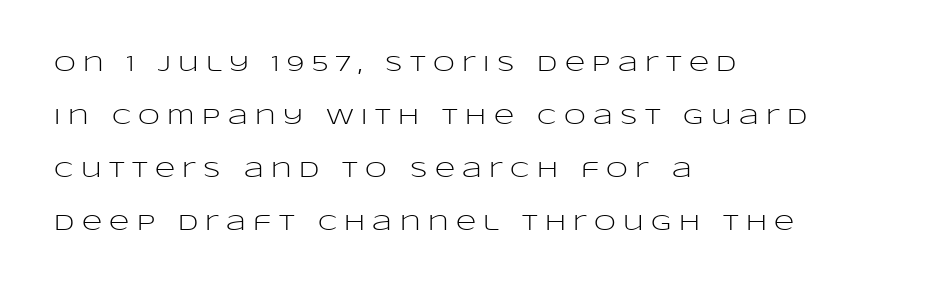
{"italic": "no", "bold": "no", "underline": "no", "align": "left", "line_spacing": "loose", "line_spacing_ratio": 2.41, "letter_spacing": "wide", "letter_spacing_em": 0.34, "glyph_px": 22}
